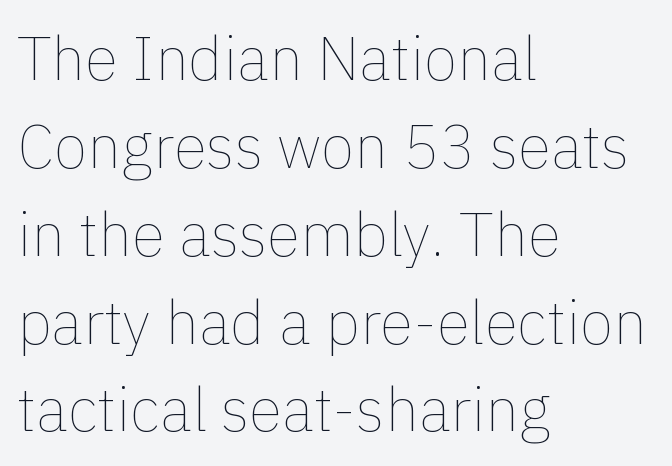
In terms of posture, this sample is upright. These lines are rendered in a variable-pitch font. The cut favours lightness, reaching ordinary text weight at its darkest. Caption: standard tracking, unaltered. Vertical spacing — default.
